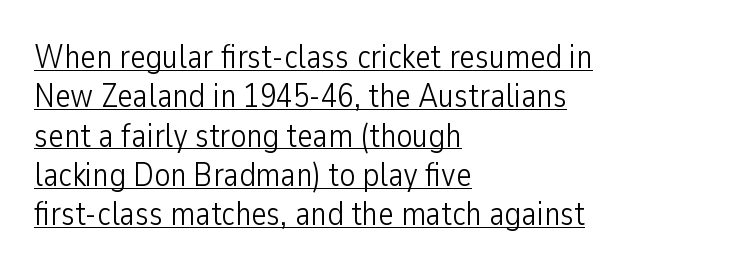
The image shows 33 px light, condensed sans-serif type, upright; set left-aligned, line spacing 1.19x, normal letter spacing, underlined; low stroke contrast and a medium x-height.
